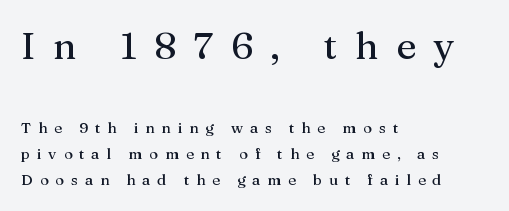
Q: Is the text italic (slanted)? A: No, it is upright.
Q: Is the typeface a serif or a sans-serif typeface? A: Serif.
Q: Is the text underlined? A: No.
Q: How is the paragraph aligned? A: Left-aligned.
Q: Is the spacing between letters normal or unusually wide? A: Unusually wide.
Q: Which block of text is set in a larger size, the first (top) or the second (bottom)? A: The first (top) one.
Q: Width (condensed, normal, or wide)? A: Normal.
Q: Stroke contrast? A: Medium.
Q: x-height? A: Medium.
Q: Monospaced? A: No.
